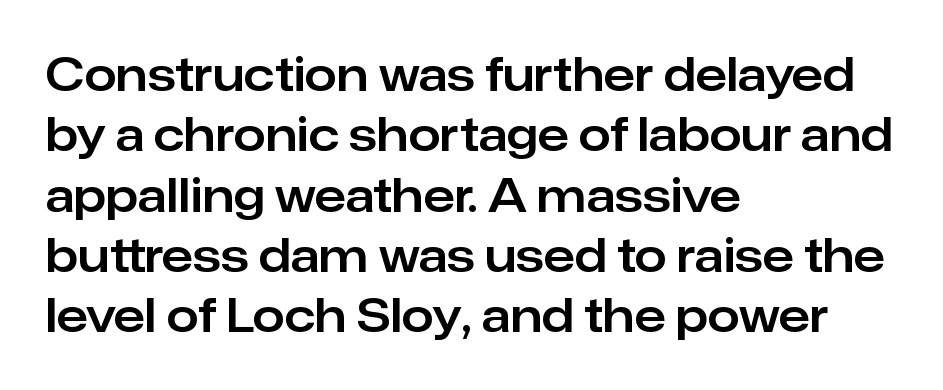
Q: Is the text italic (slanted)? A: No, it is upright.
Q: Is the typeface a serif or a sans-serif typeface? A: Sans-serif.
Q: Is the text underlined? A: No.
Q: How is the paragraph aligned? A: Left-aligned.
Q: Is the spacing between letters normal or unusually wide? A: Normal.
Q: Is the spacing between lines tight, normal or loose? A: Normal.
Q: Width (condensed, normal, or wide)? A: Normal.
Q: Stroke contrast? A: Low.
Q: x-height? A: Medium.
Q: Monospaced? A: No.
